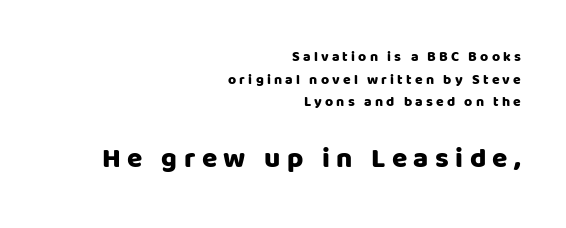
Q: Is the text italic (slanted)? A: No, it is upright.
Q: Is the typeface a serif or a sans-serif typeface? A: Sans-serif.
Q: Is the text underlined? A: No.
Q: How is the paragraph aligned? A: Right-aligned.
Q: Is the spacing between letters normal or unusually wide? A: Unusually wide.
Q: Is the spacing between lines tight, normal or loose? A: Normal.
Q: Which block of text is set in a larger size, the first (top) or the second (bottom)? A: The second (bottom) one.
Q: Width (condensed, normal, or wide)? A: Normal.
Q: Stroke contrast? A: Low.
Q: x-height? A: Large.
Q: Monospaced? A: No.
